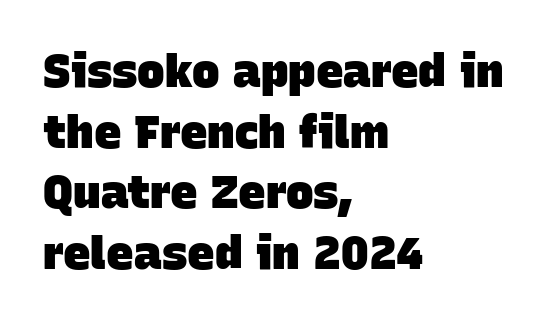
The image shows 46 px heavy sans-serif type; set left-aligned, normal line spacing (1.32x), normal letter spacing, not underlined; low stroke contrast and a large x-height.
